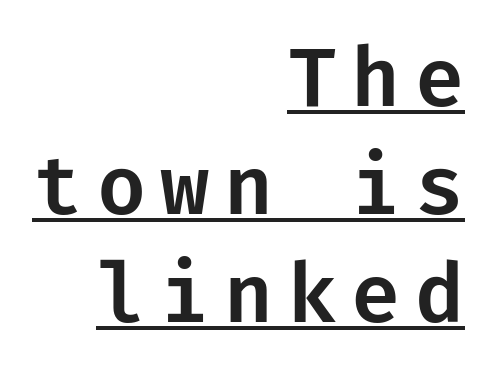
{"serif": "no", "italic": "no", "width": "normal", "stroke_contrast": "low", "x_height": "medium", "underline": "yes", "align": "right", "line_spacing": "normal", "line_spacing_ratio": 1.35, "glyph_px": 80}
